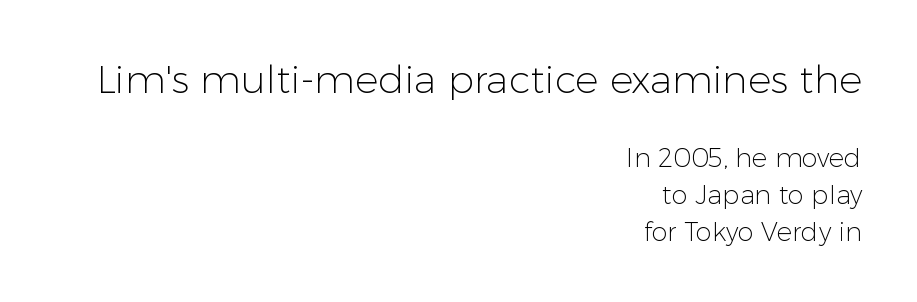
The typesetter chose a ragged-left arrangement here. Baseline-to-baseline distance is the conventional proportion of letter height. The letters stand upright; this is a roman face. Weight class: somewhere from thin through regular.
